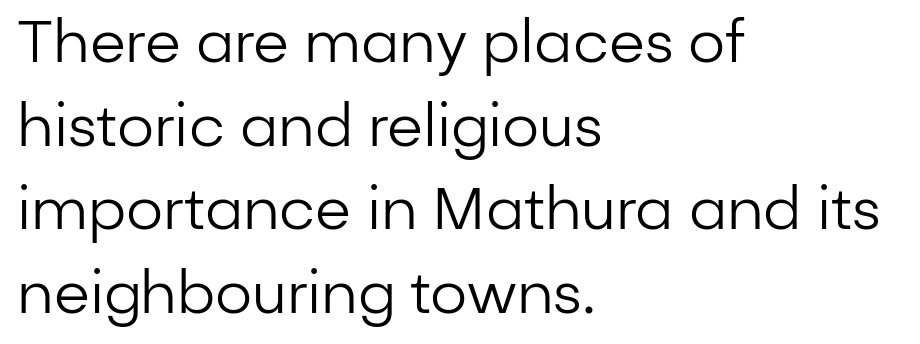
Evenly set lines give the paragraph a standard silhouette. A clean baseline with only descenders dipping below it. Character widths vary here, with narrow letters taking less room than wide ones. The font is comparable to plain body text, perhaps lighter. The rendering anchors every line to the left-hand side.
